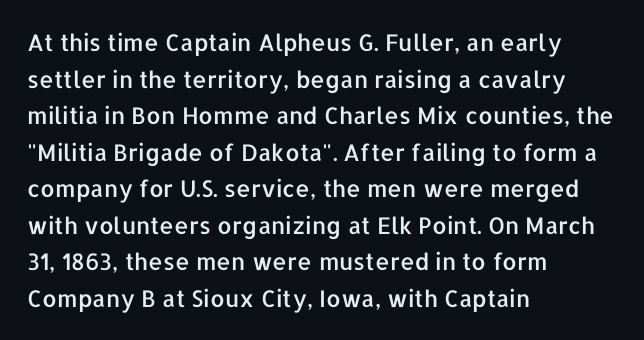
The image shows 23 px text type, upright; set left-aligned, normal line spacing (1.59x), normal letter spacing, not underlined.
